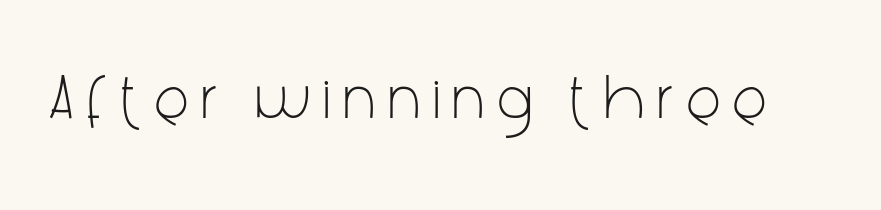
The image shows 62 px light, condensed sans-serif type, upright; set unusually wide letter spacing (+0.24 em), not underlined; low stroke contrast and a medium x-height.
